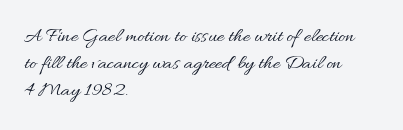
{"bold": "no", "underline": "no", "align": "left", "line_spacing": "normal", "line_spacing_ratio": 1.29, "letter_spacing": "normal", "letter_spacing_em": 0.0, "glyph_px": 21}
